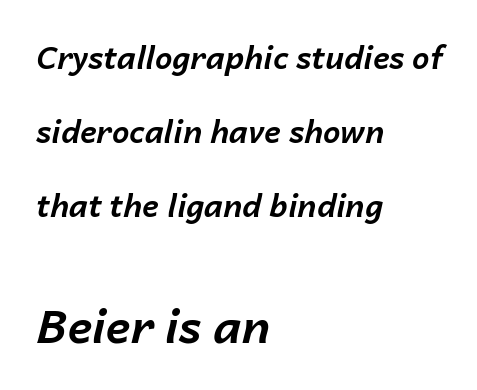
The image shows 46 px bold type, italic (leaning right); set left-aligned, loose line spacing (2.38x), normal letter spacing, not underlined; the second (bottom) block is 1.48x larger; low stroke contrast and a medium x-height.
